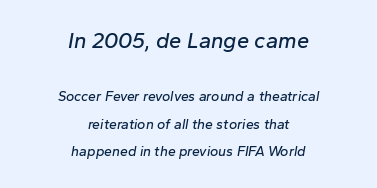
{"italic": "yes", "lean": "right", "slant_degrees": 10, "underline": "no", "align": "center", "line_spacing": "loose", "line_spacing_ratio": 1.95, "letter_spacing": "normal", "letter_spacing_em": 0.0, "larger_block": "first", "size_ratio": 1.57, "glyph_px": 22}
